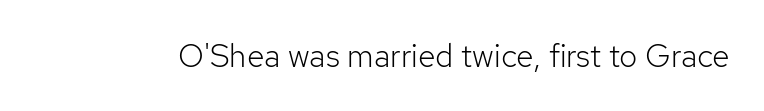
Q: Is the text bold? A: No.
Q: Is the text italic (slanted)? A: No, it is upright.
Q: Is the typeface a serif or a sans-serif typeface? A: Sans-serif.
Q: Is the text underlined? A: No.
Q: Is the spacing between letters normal or unusually wide? A: Normal.
Q: Width (condensed, normal, or wide)? A: Normal.
Q: Stroke contrast? A: Low.
Q: x-height? A: Medium.
Q: Monospaced? A: No.
